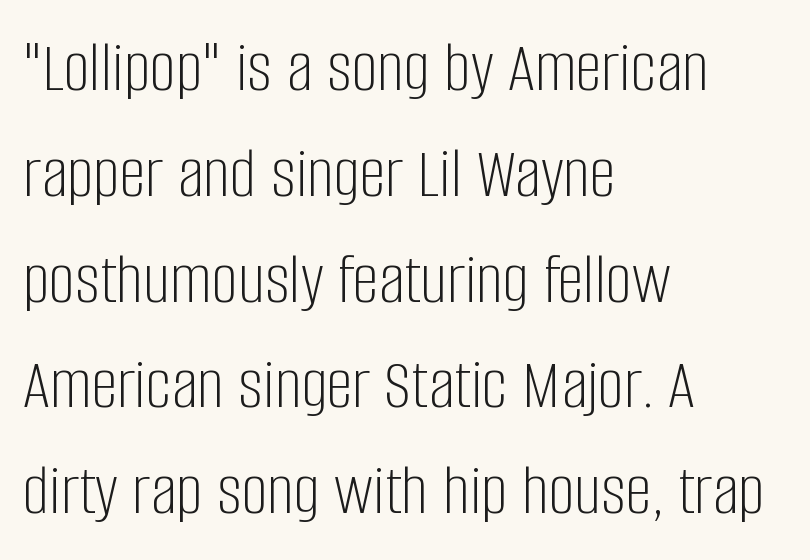
The image shows 74 px light, condensed sans-serif type, upright; set left-aligned, normal line spacing (1.43x), normal letter spacing, not underlined; low stroke contrast and a large x-height.
